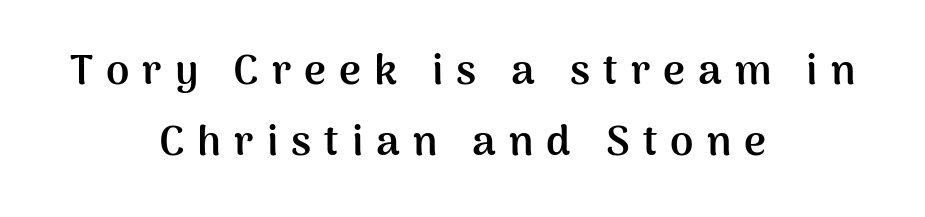
Q: Is the text bold? A: Yes.
Q: Is the text italic (slanted)? A: No, it is upright.
Q: Is the typeface a serif or a sans-serif typeface? A: Sans-serif.
Q: Is the text underlined? A: No.
Q: How is the paragraph aligned? A: Centered.
Q: Is the spacing between letters normal or unusually wide? A: Unusually wide.
Q: Is the spacing between lines tight, normal or loose? A: Normal.
Q: Width (condensed, normal, or wide)? A: Normal.
Q: Stroke contrast? A: Medium.
Q: x-height? A: Medium.
Q: Monospaced? A: No.
